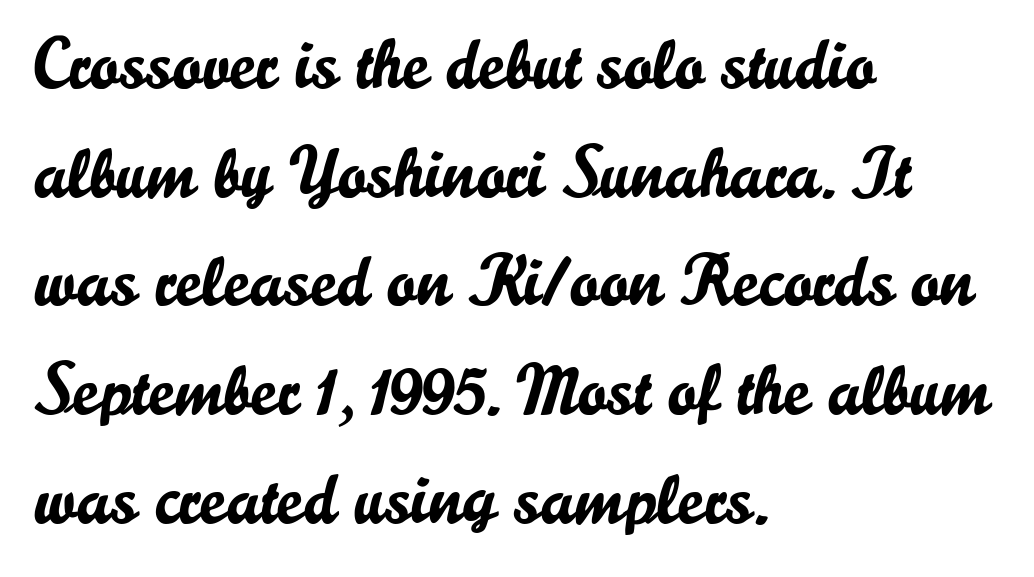
{"serif": "no", "width": "normal", "stroke_contrast": "low", "x_height": "small", "monospaced": "no", "underline": "no", "align": "left", "line_spacing": "normal", "line_spacing_ratio": 1.53, "letter_spacing": "normal", "letter_spacing_em": 0.0, "glyph_px": 71}
